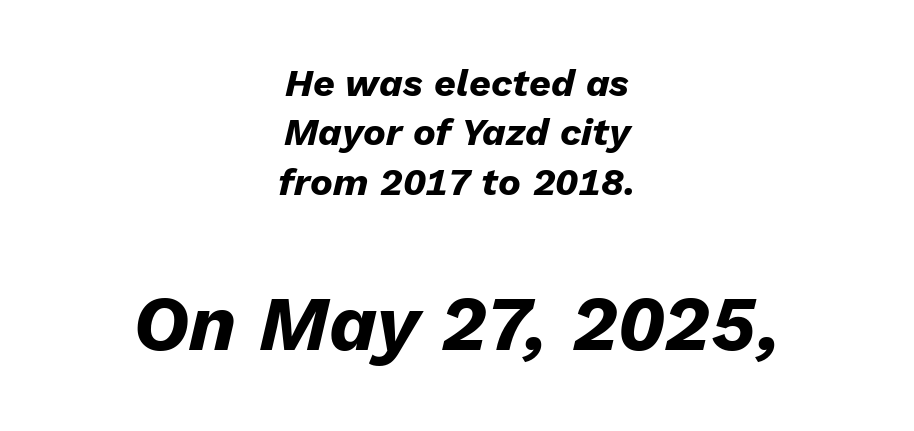
Tracking here is standard; glyphs follow each other at the usual distance. Weight: bold. The rendering uses natural spacing where letterforms have individual widths. This sample uses an oblique cut, with every glyph tilted off the vertical. The foot of each line stays bare and open. The following chunk of copy outweighs the initial chunk in type size.
